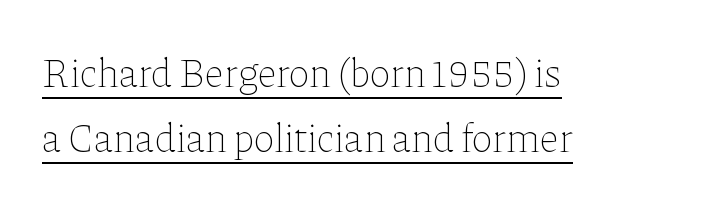
The image shows 40 px thin type, upright; set left-aligned, normal line spacing (1.63x), normal letter spacing, underlined; low stroke contrast and a medium x-height.
